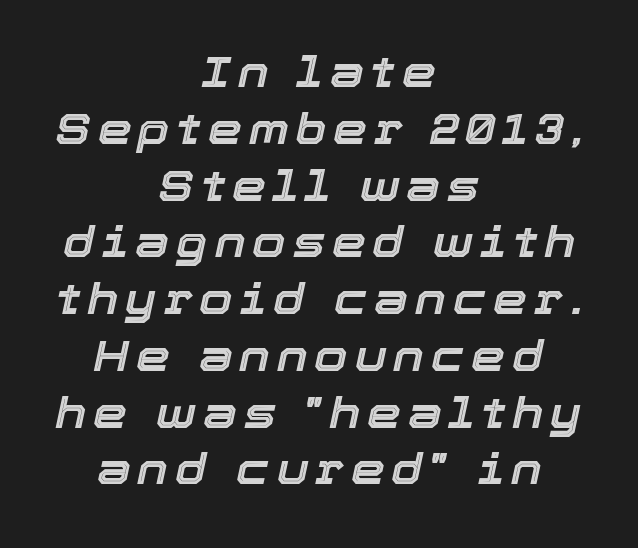
The image shows 43 px text type, italic (leaning right); set centered, normal line spacing (1.32x), not underlined; a medium x-height.
